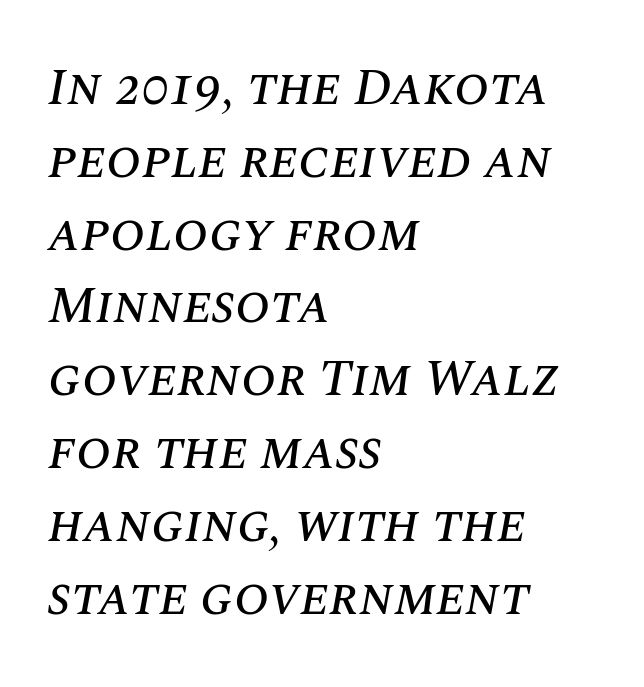
The image shows 52 px text type, italic (leaning right); set left-aligned, normal line spacing (1.4x), normal letter spacing, not underlined; medium stroke contrast and a large x-height.
